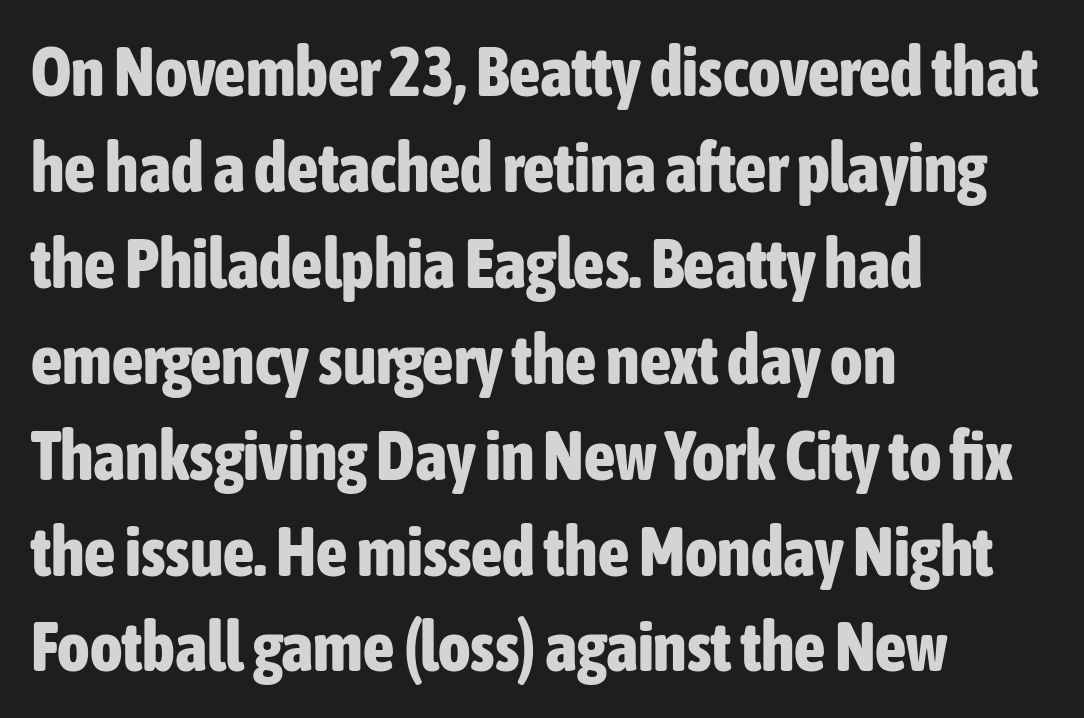
{"serif": "no", "italic": "no", "bold": "yes", "weight": "bold", "width": "condensed", "stroke_contrast": "low", "x_height": "medium", "monospaced": "no", "underline": "no", "align": "left", "line_spacing": "normal", "line_spacing_ratio": 1.39, "letter_spacing": "normal", "letter_spacing_em": 0.0, "glyph_px": 69}
